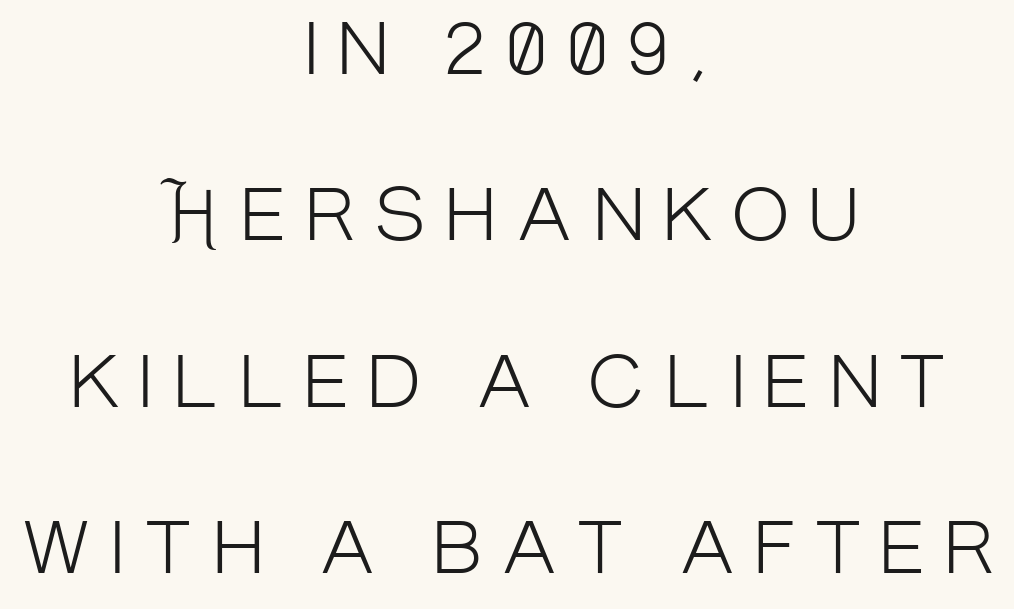
{"serif": "no", "italic": "no", "bold": "no", "weight": "light", "width": "condensed", "stroke_contrast": "low", "x_height": "large", "monospaced": "no", "underline": "no", "align": "center", "line_spacing": "loose", "line_spacing_ratio": 2.41, "letter_spacing": "wide", "letter_spacing_em": 0.29, "glyph_px": 69}
